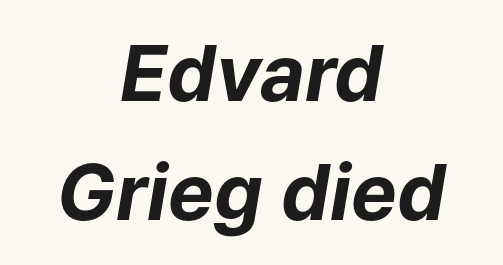
The image shows 77 px bold type, italic (leaning right); set centered, normal line spacing (1.54x), normal letter spacing, not underlined; low stroke contrast and a medium x-height.
